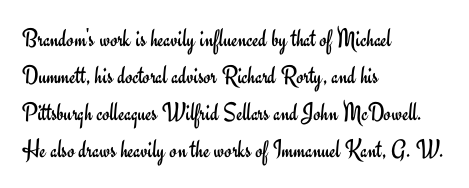
Q: Is the text bold? A: No.
Q: Is the text italic (slanted)? A: Yes.
Q: Is the text underlined? A: No.
Q: How is the paragraph aligned? A: Left-aligned.
Q: Is the spacing between letters normal or unusually wide? A: Normal.
Q: Is the spacing between lines tight, normal or loose? A: Normal.
